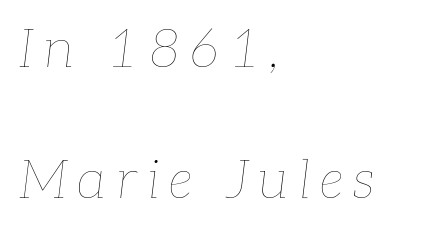
This rendering uses left alignment, leaving the right contour irregular. These lines are rendered in a variable-pitch font. Weight class: somewhere from thin through regular. A typesetter would call this leading open, well beyond the default.
